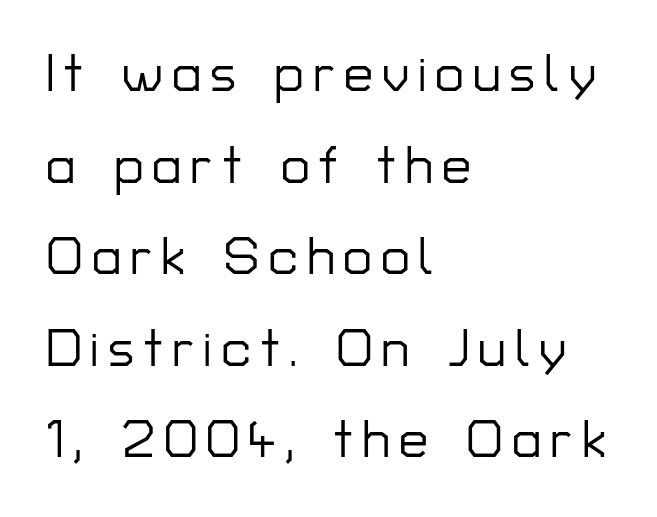
{"serif": "no", "italic": "no", "width": "normal", "stroke_contrast": "low", "x_height": "medium", "monospaced": "no", "underline": "no", "align": "left", "line_spacing_ratio": 1.76, "glyph_px": 52}
